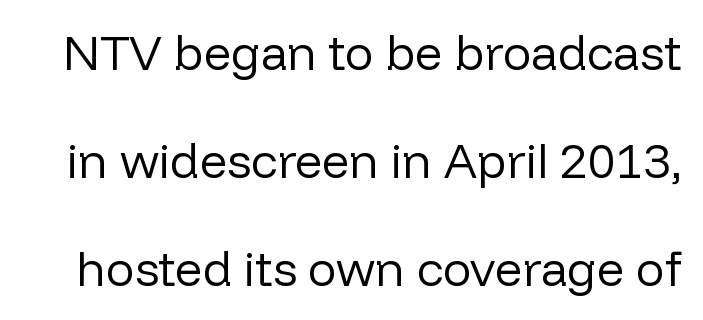
The image shows 48 px regular-weight sans-serif type, upright; set loose line spacing (2.25x), normal letter spacing, not underlined; low stroke contrast and a medium x-height.
